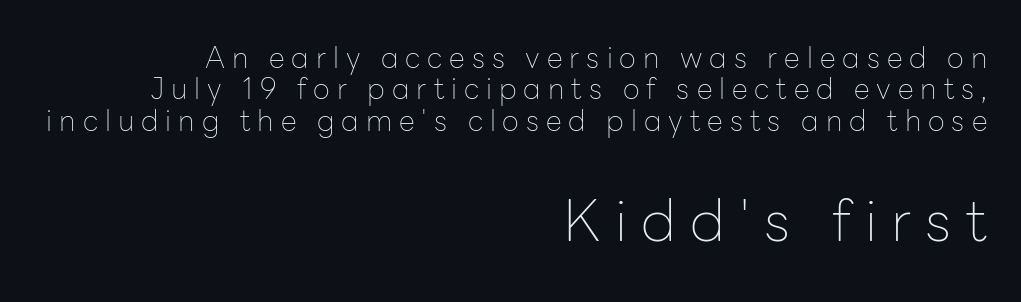
Q: Is the text bold? A: No.
Q: Is the text italic (slanted)? A: No, it is upright.
Q: Is the typeface a serif or a sans-serif typeface? A: Sans-serif.
Q: Is the text underlined? A: No.
Q: How is the paragraph aligned? A: Right-aligned.
Q: Is the spacing between letters normal or unusually wide? A: Unusually wide.
Q: Is the spacing between lines tight, normal or loose? A: Tight.
Q: Which block of text is set in a larger size, the first (top) or the second (bottom)? A: The second (bottom) one.
Q: Width (condensed, normal, or wide)? A: Normal.
Q: Stroke contrast? A: Low.
Q: x-height? A: Medium.
Q: Monospaced? A: No.
